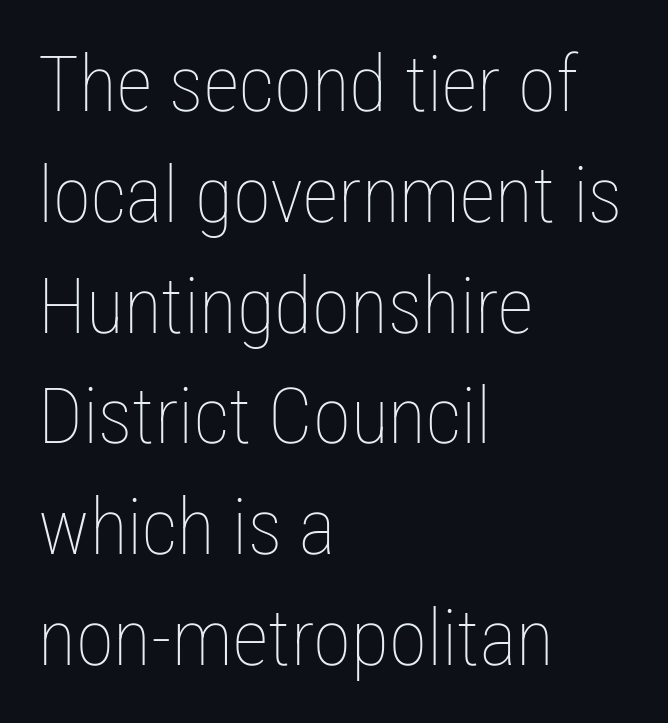
Has an underline been added? It has not. This block has exactly the height ordinary leading produces. The face looks like a standard text weight, possibly lighter. The passage is arranged the way most books set body copy — flush left. Characters follow at the spacing the type designer built in. These lines are rendered in a variable-pitch font.
